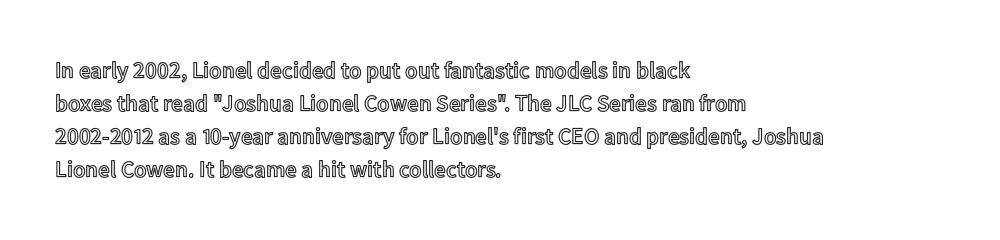
{"italic": "no", "underline": "no", "align": "left", "line_spacing": "normal", "line_spacing_ratio": 1.44, "letter_spacing": "normal", "letter_spacing_em": 0.0, "glyph_px": 23}
